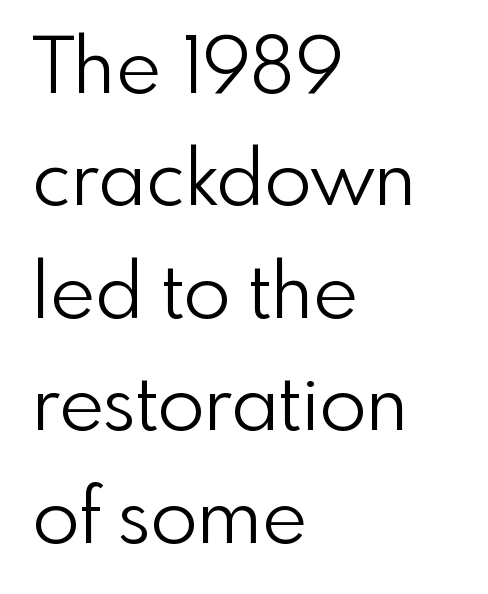
Observe the absence of serifs on each vertical stroke in this sample. Here the designer chose a conventional face with non-uniform glyph widths. Unbolded letterforms with no extra heft. There is no visible air inserted between adjacent glyphs. Whoever set this chose a conventional vertical rhythm.
